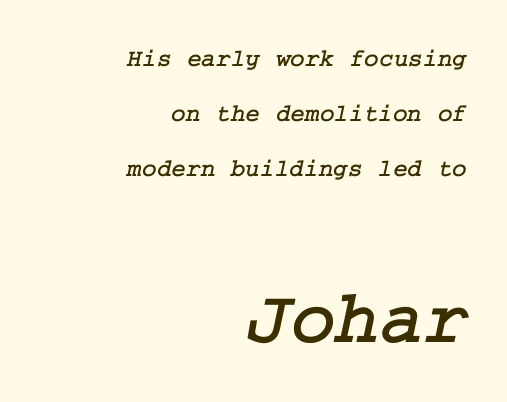
The image shows 76 px serif type; set right-aligned, loose line spacing (2.2x), normal letter spacing, not underlined; the second (bottom) block is 3.04x larger; low stroke contrast and a medium x-height.
